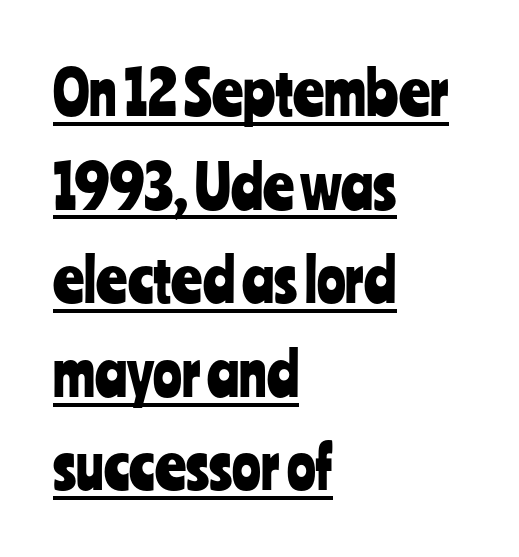
The designer went with a sans here, leaving each stem footless. Every word sits above its own underline. A roman cut, with each character standing at attention. Think of a printed novel: that variable character pitch is what you see here. Compared with typical paragraphs, the rows here are spaced about the same.
